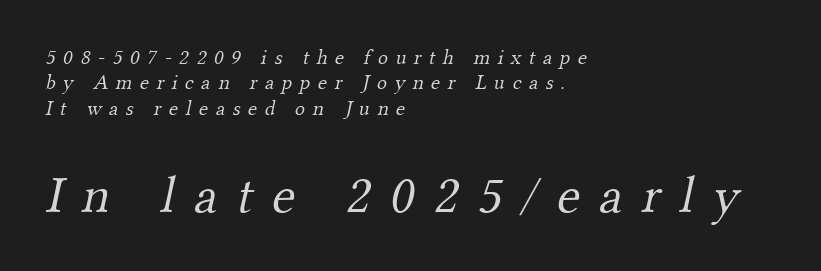
Q: Is the text bold? A: No.
Q: Is the typeface a serif or a sans-serif typeface? A: Serif.
Q: Is the text underlined? A: No.
Q: How is the paragraph aligned? A: Left-aligned.
Q: Is the spacing between letters normal or unusually wide? A: Unusually wide.
Q: Which block of text is set in a larger size, the first (top) or the second (bottom)? A: The second (bottom) one.
Q: Width (condensed, normal, or wide)? A: Normal.
Q: Stroke contrast? A: Medium.
Q: x-height? A: Small.
Q: Monospaced? A: No.
